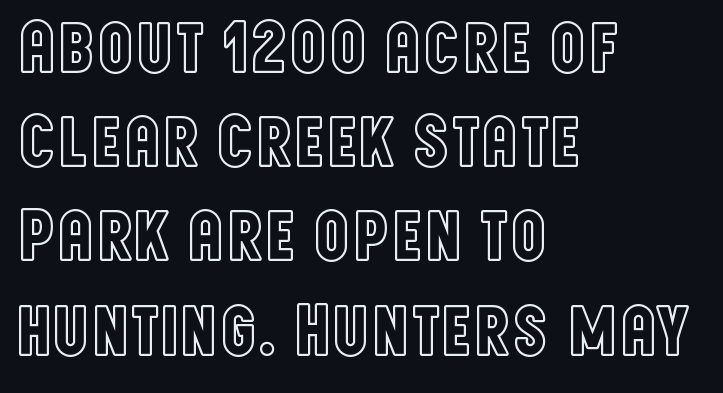
{"italic": "no", "width": "condensed", "x_height": "large", "monospaced": "no", "underline": "no", "align": "left", "line_spacing": "normal", "line_spacing_ratio": 1.29, "letter_spacing": "normal", "letter_spacing_em": 0.0, "glyph_px": 73}
